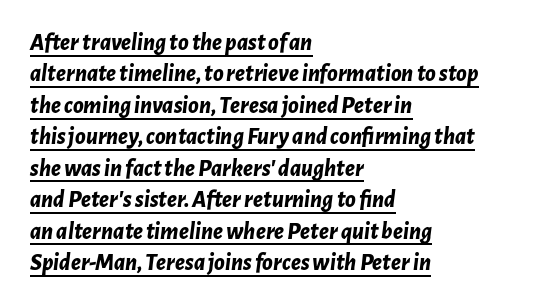
Underlined type. When letters slant like this, we call the style italic. Each word holds together tightly as a unit, with standard inter-letter gaps. These lines sit exactly where default settings would place them. Teacher's note: observe the even left margin — that is flush-left alignment. Typesetter's note: full bold, strokes at maximum text heaviness.
